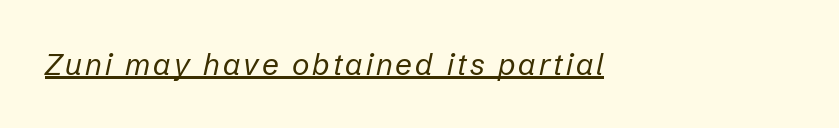
A light-to-regular cut is what we see here. Here the designer chose a conventional face with non-uniform glyph widths. Rendered with sloped, italic letterforms. The typesetter has applied underlining to the passage shown. The ragged edge is on the right, which tells us the setting is flush left.
